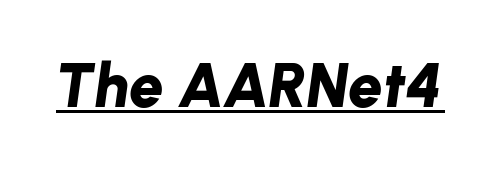
{"italic": "yes", "lean": "right", "slant_degrees": 8, "bold": "yes", "weight": "bold", "width": "normal", "stroke_contrast": "low", "x_height": "medium", "monospaced": "no", "underline": "yes", "letter_spacing": "normal", "letter_spacing_em": 0.0, "glyph_px": 62}
